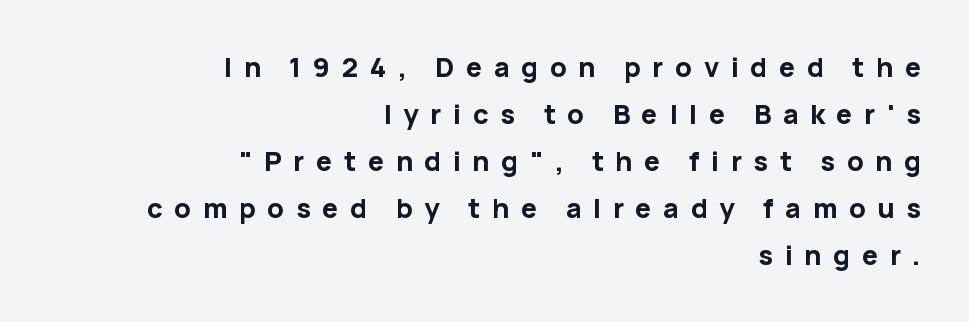
The image shows 27 px bold type, upright; set right-aligned, line spacing 1.74x, unusually wide letter spacing (+0.43 em), not underlined.
